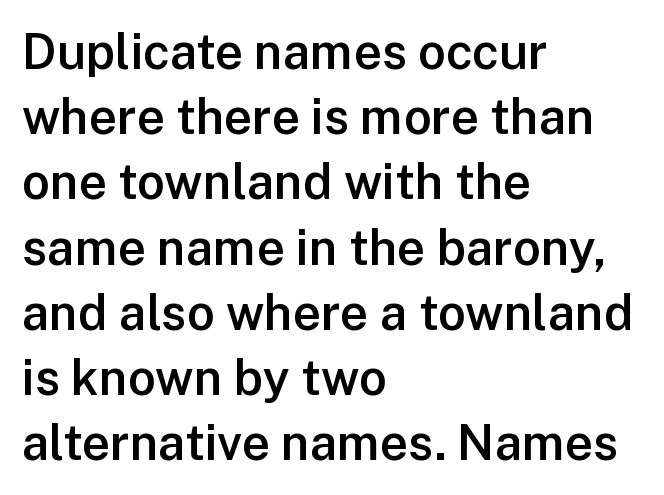
The image shows 49 px semibold sans-serif type, upright; set left-aligned, normal line spacing (1.33x), normal letter spacing, not underlined; low stroke contrast and a medium x-height.
